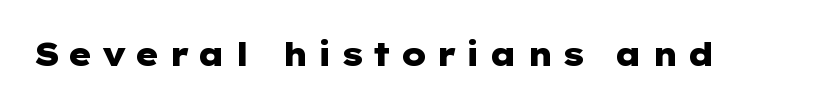
{"serif": "no", "italic": "no", "bold": "yes", "weight": "heavy", "width": "wide", "stroke_contrast": "low", "x_height": "medium", "underline": "no", "letter_spacing": "wide", "letter_spacing_em": 0.25, "glyph_px": 32}
